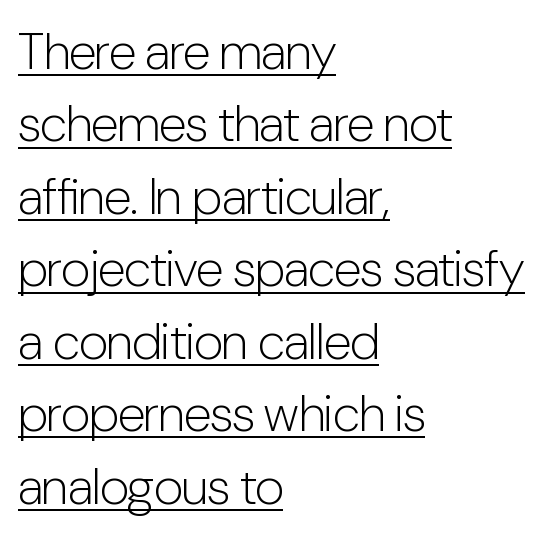
Q: Is the text bold? A: No.
Q: Is the text italic (slanted)? A: No, it is upright.
Q: Is the typeface a serif or a sans-serif typeface? A: Sans-serif.
Q: Is the text underlined? A: Yes.
Q: How is the paragraph aligned? A: Left-aligned.
Q: Is the spacing between letters normal or unusually wide? A: Normal.
Q: Is the spacing between lines tight, normal or loose? A: Normal.
Q: Width (condensed, normal, or wide)? A: Condensed.
Q: Stroke contrast? A: Low.
Q: x-height? A: Medium.
Q: Monospaced? A: No.
